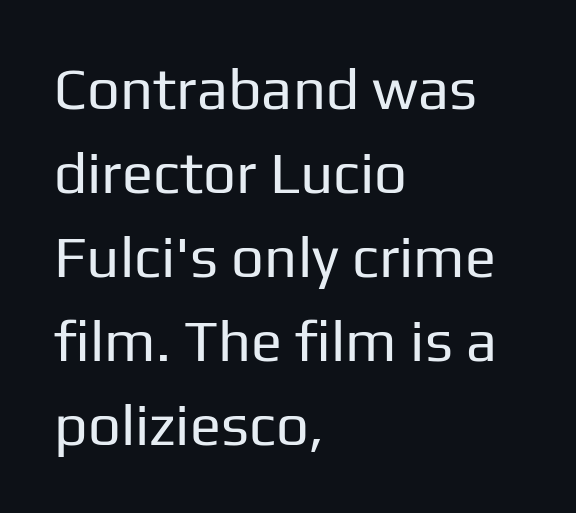
{"serif": "no", "italic": "no", "bold": "no", "weight": "regular", "width": "normal", "stroke_contrast": "low", "x_height": "medium", "monospaced": "no", "underline": "no", "align": "left", "line_spacing": "normal", "line_spacing_ratio": 1.45, "letter_spacing": "normal", "letter_spacing_em": 0.0, "glyph_px": 58}
